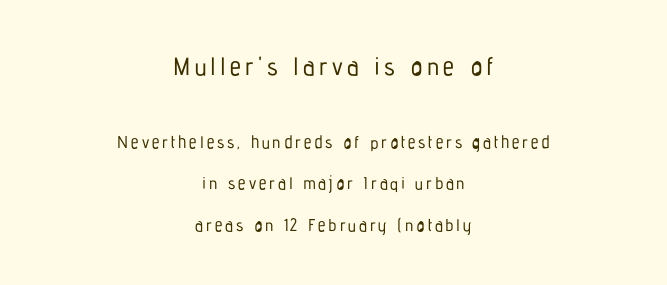
Q: Is the text italic (slanted)? A: No, it is upright.
Q: Is the text underlined? A: No.
Q: How is the paragraph aligned? A: Centered.
Q: Is the spacing between lines tight, normal or loose? A: Loose.
Q: Which block of text is set in a larger size, the first (top) or the second (bottom)? A: The first (top) one.
